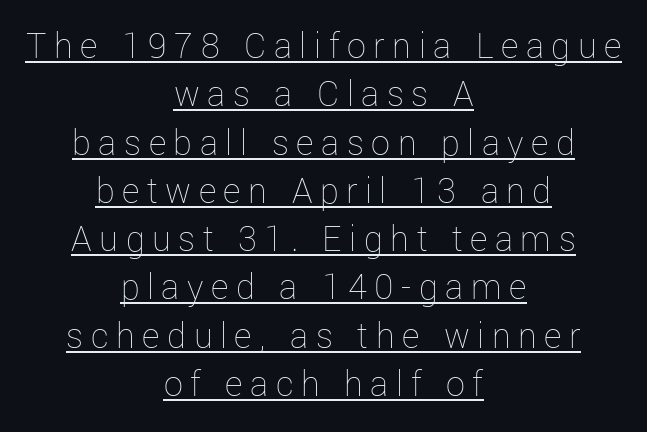
The image shows 38 px thin type, upright; set centered, normal line spacing (1.27x), unusually wide letter spacing (+0.2 em), underlined; low stroke contrast and a medium x-height.
